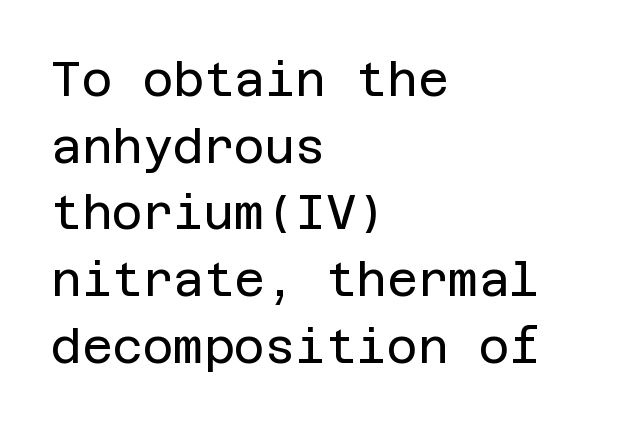
{"serif": "no", "italic": "no", "bold": "no", "weight": "regular", "width": "normal", "stroke_contrast": "low", "x_height": "large", "underline": "no", "align": "left", "line_spacing": "normal", "line_spacing_ratio": 1.42, "letter_spacing": "normal", "letter_spacing_em": 0.0, "glyph_px": 47}
